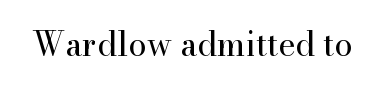
Q: Is the text bold? A: No.
Q: Is the text italic (slanted)? A: No, it is upright.
Q: Is the typeface a serif or a sans-serif typeface? A: Serif.
Q: Is the text underlined? A: No.
Q: Is the spacing between letters normal or unusually wide? A: Normal.
Q: Width (condensed, normal, or wide)? A: Normal.
Q: Stroke contrast? A: High.
Q: x-height? A: Small.
Q: Monospaced? A: No.
